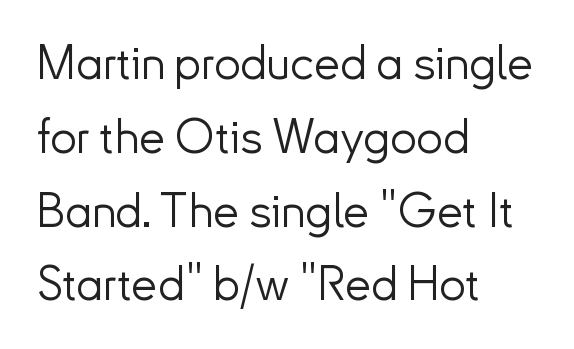
Honestly, the row spacing looks completely unremarkable. These lines are rendered in a variable-pitch font. Weight: in the light-to-regular range. It's the straight-up-and-down kind of type.
